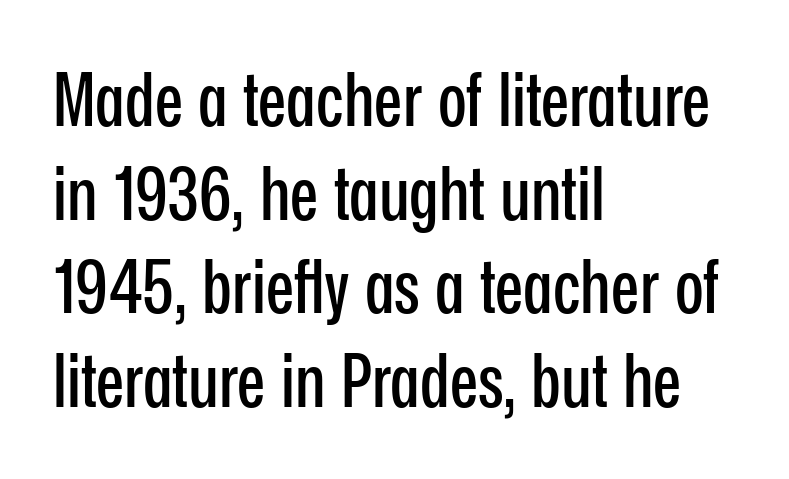
The passage shown is not underscored anywhere. Do the letters lean? They stand straight. The gaps between neighbouring characters are ordinary and unremarkable. To sum up the face: it is a sans, with no serifs. Proportional: the letters do not fall into vertical columns. The rendering uses a moderate line-height, typical for paragraphs.
